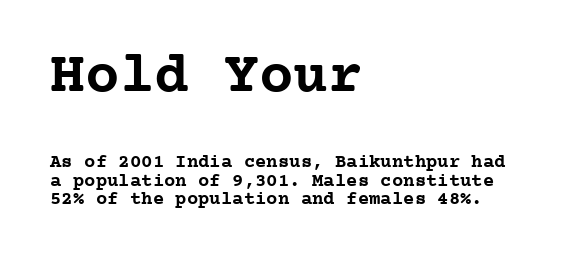
The image shows 58 px semibold serif type, upright, monospaced; set left-aligned, tight line spacing (0.98x), normal letter spacing, not underlined; the first (top) block is 3.05x larger; low stroke contrast and a medium x-height.
